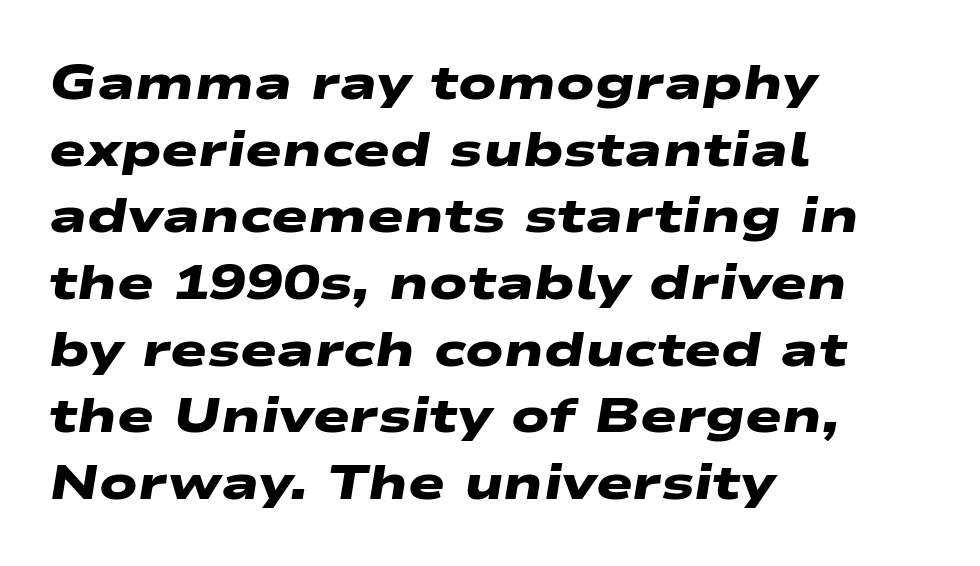
The glyphs have the mass of a bold cut. The type family on display is of the sans-serif kind. The rag falls on the right side of this text block. Compared with typical paragraphs, the rows here are spaced about the same. Characters follow at the spacing the type designer built in. Do the characters align in a grid? No, the font is proportional.
